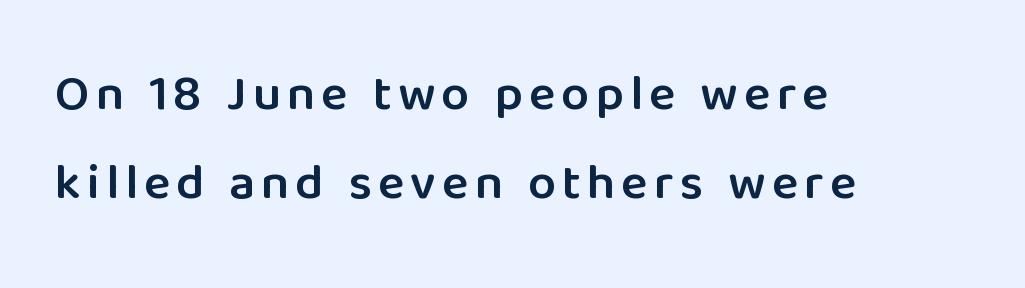
{"serif": "no", "italic": "no", "bold": "semi", "weight": "semibold", "width": "normal", "stroke_contrast": "low", "x_height": "medium", "monospaced": "no", "underline": "no", "align": "left", "line_spacing_ratio": 1.79, "glyph_px": 50}
